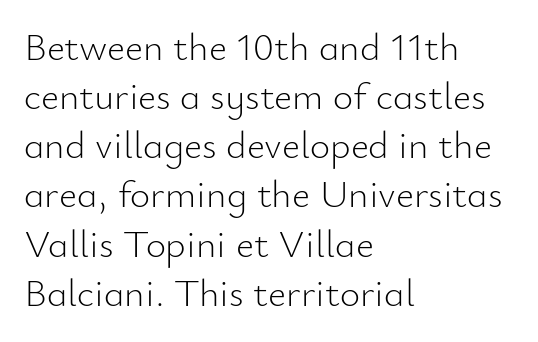
{"serif": "no", "italic": "no", "bold": "no", "weight": "light", "width": "normal", "stroke_contrast": "low", "x_height": "small", "monospaced": "no", "underline": "no", "align": "left", "line_spacing": "normal", "line_spacing_ratio": 1.26, "letter_spacing": "normal", "letter_spacing_em": 0.0, "glyph_px": 39}
